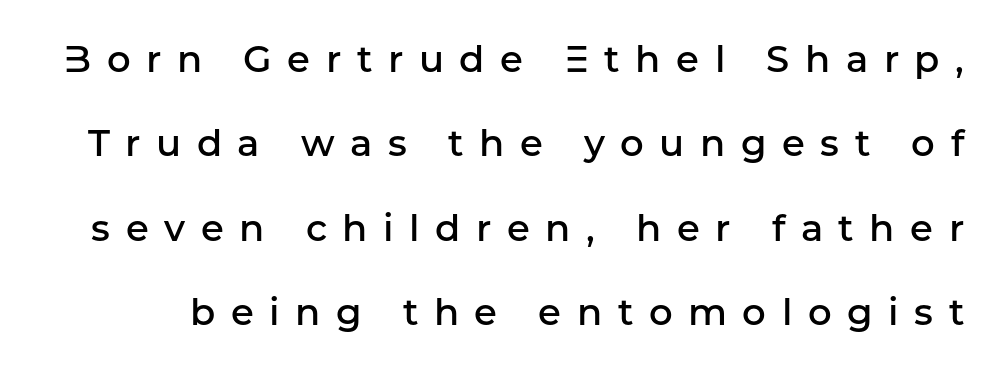
Q: Is the text bold? A: Semi-bold.
Q: Is the text italic (slanted)? A: No, it is upright.
Q: Is the typeface a serif or a sans-serif typeface? A: Sans-serif.
Q: Is the text underlined? A: No.
Q: Is the spacing between letters normal or unusually wide? A: Unusually wide.
Q: Is the spacing between lines tight, normal or loose? A: Loose.
Q: Width (condensed, normal, or wide)? A: Normal.
Q: Stroke contrast? A: Low.
Q: x-height? A: Medium.
Q: Monospaced? A: No.
